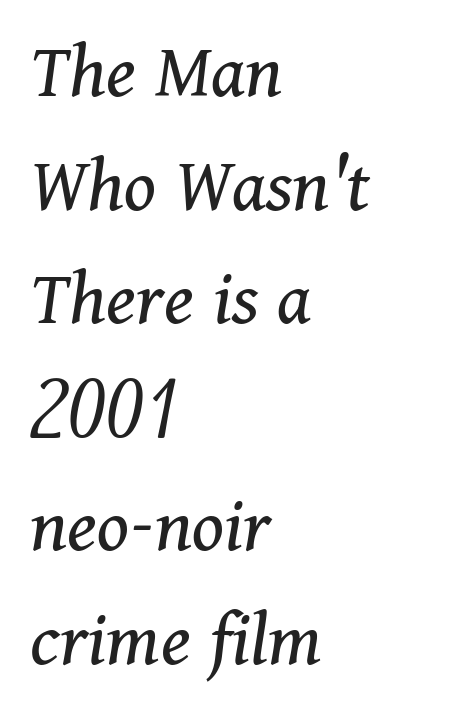
The image shows 80 px regular-weight serif type, italic (leaning right); set left-aligned, normal line spacing (1.42x), normal letter spacing, not underlined; medium stroke contrast and a medium x-height.
